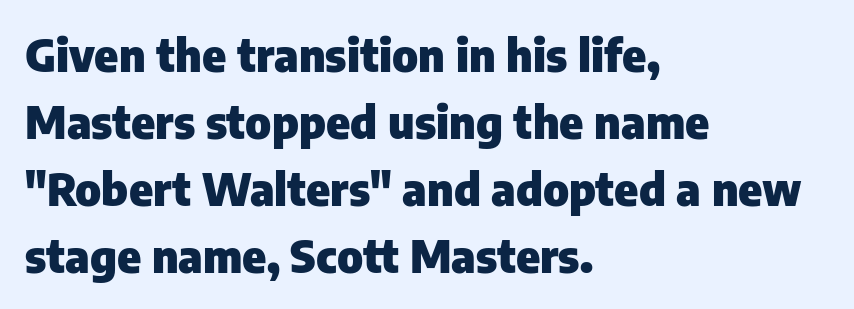
{"serif": "no", "italic": "no", "bold": "yes", "weight": "heavy", "width": "normal", "stroke_contrast": "low", "x_height": "medium", "monospaced": "no", "underline": "no", "align": "left", "line_spacing": "normal", "line_spacing_ratio": 1.49, "letter_spacing": "normal", "letter_spacing_em": 0.0, "glyph_px": 45}
